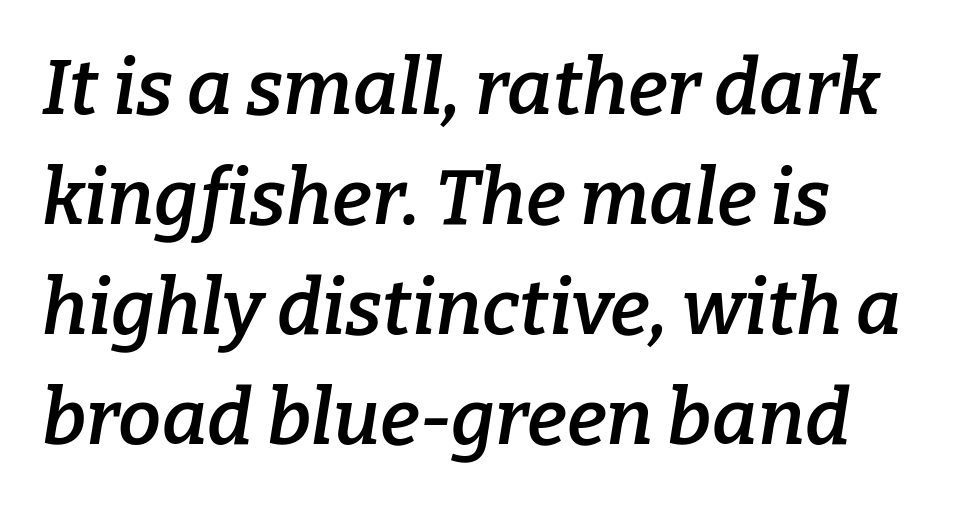
Q: Is the text bold? A: Semi-bold.
Q: Is the text italic (slanted)? A: Yes, it leans right by about 9 degrees.
Q: Is the typeface a serif or a sans-serif typeface? A: Serif.
Q: Is the text underlined? A: No.
Q: Is the spacing between letters normal or unusually wide? A: Normal.
Q: Is the spacing between lines tight, normal or loose? A: Normal.
Q: Width (condensed, normal, or wide)? A: Normal.
Q: Stroke contrast? A: Low.
Q: x-height? A: Medium.
Q: Monospaced? A: No.
